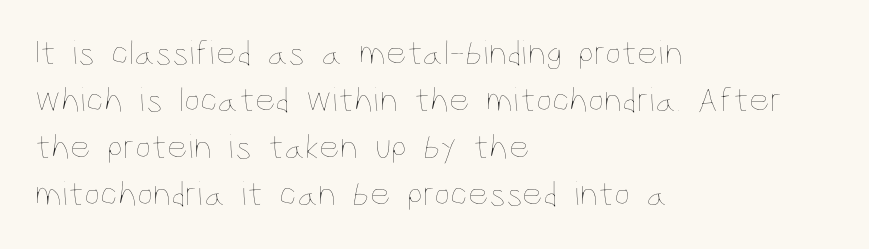
Normally led — the rows are evenly, conventionally spaced. The paragraph shown leans on its left margin. Is this a fixed-width face? No — the glyphs have proportional, varying widths. Nobody drew a line under any word here. Stems and bowls with no extra thickness — not bold.
